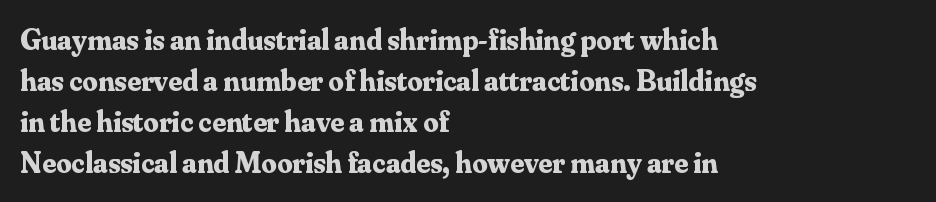
Ordinary non-slanted type is in use. Has an underline been added? It has not. Yep, those are serifs on the letters. Chunky letters — that's bold for sure. This rendering uses left alignment, leaving the right contour irregular. How are the letters spaced? Ordinarily, with no added tracking.
